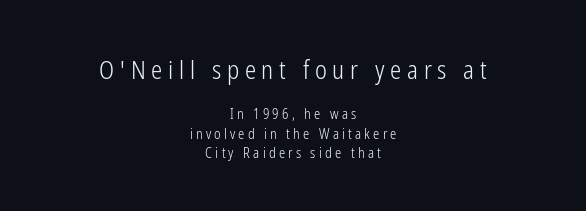
Q: Is the text bold? A: No.
Q: Is the text italic (slanted)? A: No, it is upright.
Q: Is the text underlined? A: No.
Q: How is the paragraph aligned? A: Centered.
Q: Is the spacing between letters normal or unusually wide? A: Unusually wide.
Q: Is the spacing between lines tight, normal or loose? A: Normal.
Q: Which block of text is set in a larger size, the first (top) or the second (bottom)? A: The first (top) one.
